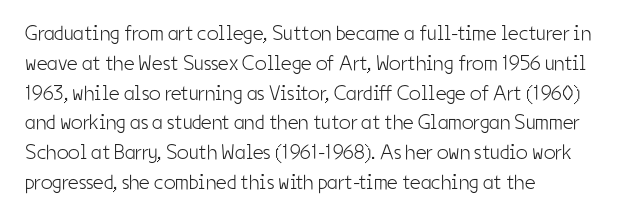
The image shows 21 px text type, upright; set left-aligned, normal line spacing (1.42x), normal letter spacing, not underlined.
